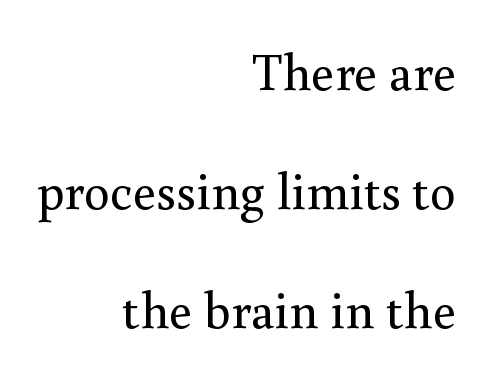
{"serif": "yes", "italic": "no", "bold": "no", "weight": "regular", "width": "normal", "stroke_contrast": "medium", "x_height": "small", "monospaced": "no", "underline": "no", "align": "right", "line_spacing": "loose", "line_spacing_ratio": 2.29, "letter_spacing": "normal", "letter_spacing_em": 0.0, "glyph_px": 52}
